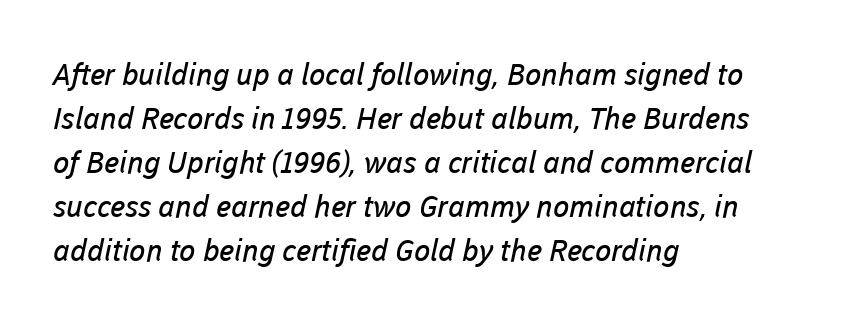
Q: Is the text bold? A: No.
Q: Is the typeface a serif or a sans-serif typeface? A: Sans-serif.
Q: Is the text underlined? A: No.
Q: How is the paragraph aligned? A: Left-aligned.
Q: Is the spacing between letters normal or unusually wide? A: Normal.
Q: Is the spacing between lines tight, normal or loose? A: Normal.
Q: Width (condensed, normal, or wide)? A: Normal.
Q: Stroke contrast? A: Low.
Q: x-height? A: Medium.
Q: Monospaced? A: No.
